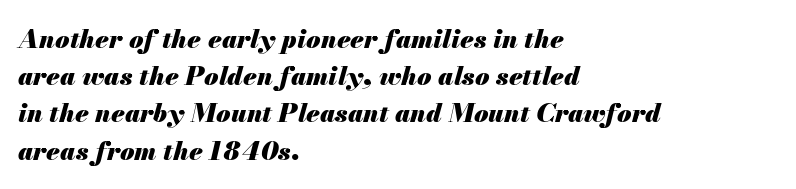
The image shows 26 px bold type, italic (leaning right); set left-aligned, normal line spacing (1.43x), normal letter spacing, not underlined.
